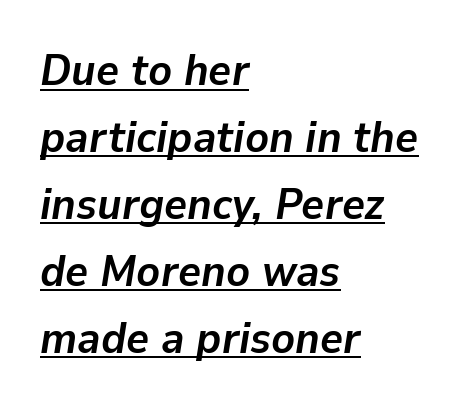
Q: Is the text bold? A: Yes.
Q: Is the text italic (slanted)? A: Yes, it leans right by about 9 degrees.
Q: Is the text underlined? A: Yes.
Q: How is the paragraph aligned? A: Left-aligned.
Q: Is the spacing between letters normal or unusually wide? A: Normal.
Q: Is the spacing between lines tight, normal or loose? A: Normal.
Q: Width (condensed, normal, or wide)? A: Normal.
Q: Stroke contrast? A: Low.
Q: x-height? A: Medium.
Q: Monospaced? A: No.
